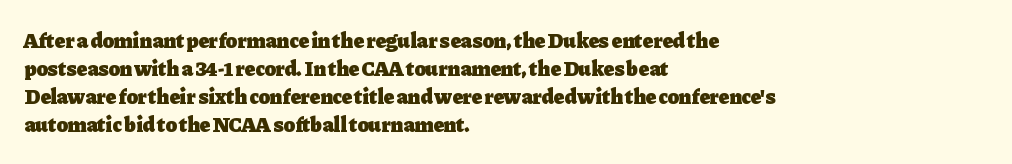
{"italic": "no", "bold": "yes", "underline": "no", "align": "left", "line_spacing": "normal", "line_spacing_ratio": 1.34, "letter_spacing": "normal", "letter_spacing_em": 0.0, "glyph_px": 21}
